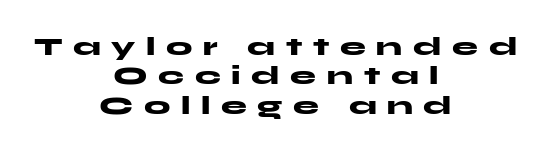
{"italic": "no", "bold": "yes", "underline": "no", "align": "center", "line_spacing": "tight", "line_spacing_ratio": 1.13, "letter_spacing": "wide", "letter_spacing_em": 0.41, "glyph_px": 26}
